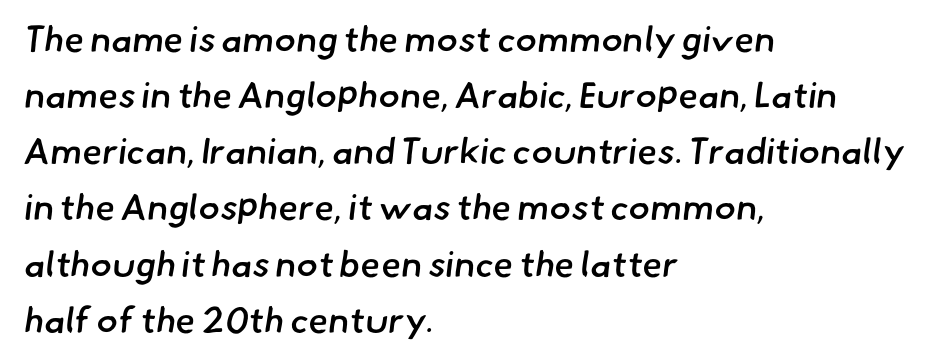
The image shows 36 px semibold sans-serif type; set left-aligned, normal line spacing (1.56x), normal letter spacing, not underlined; low stroke contrast and a small x-height.
